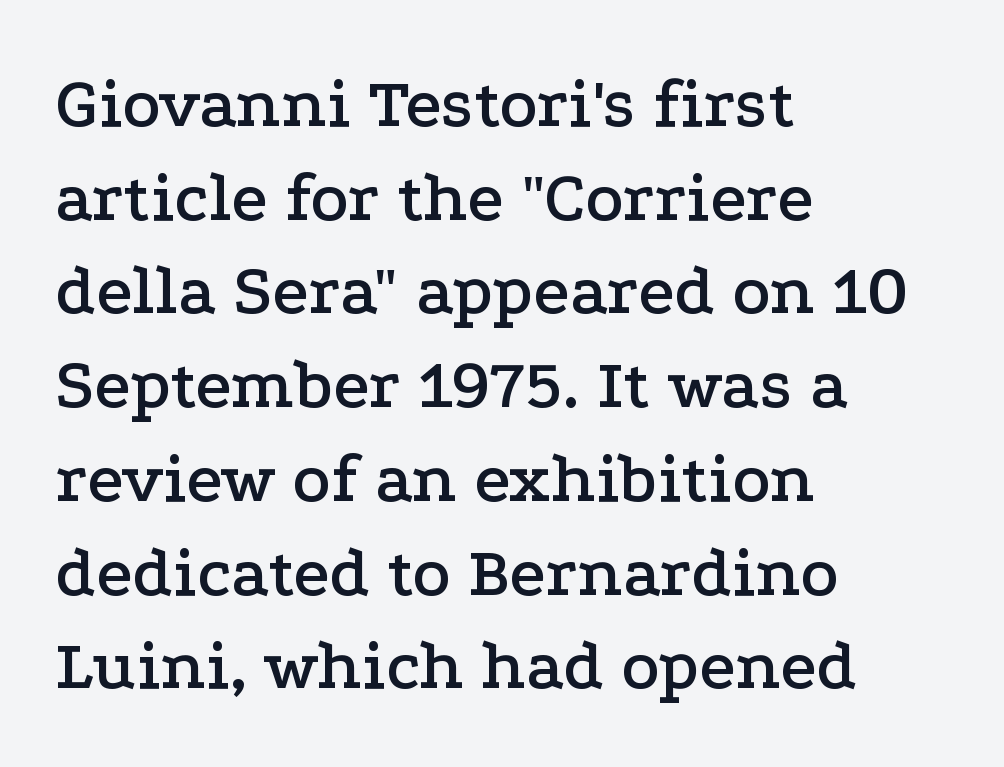
The image shows 71 px wide serif type, upright; set left-aligned, normal line spacing (1.32x), normal letter spacing, not underlined; low stroke contrast and a medium x-height.
